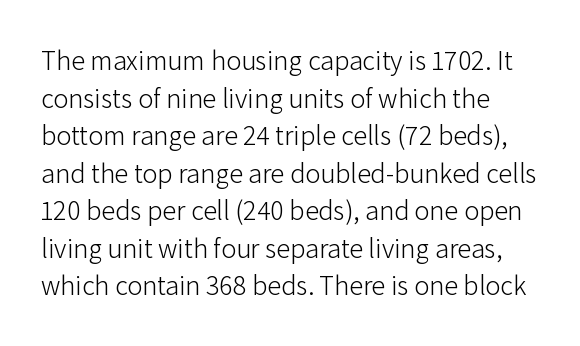
Q: Is the text bold? A: No.
Q: Is the text italic (slanted)? A: No, it is upright.
Q: Is the typeface a serif or a sans-serif typeface? A: Sans-serif.
Q: Is the text underlined? A: No.
Q: Is the spacing between letters normal or unusually wide? A: Normal.
Q: Is the spacing between lines tight, normal or loose? A: Normal.
Q: Width (condensed, normal, or wide)? A: Normal.
Q: Stroke contrast? A: Low.
Q: x-height? A: Medium.
Q: Monospaced? A: No.
